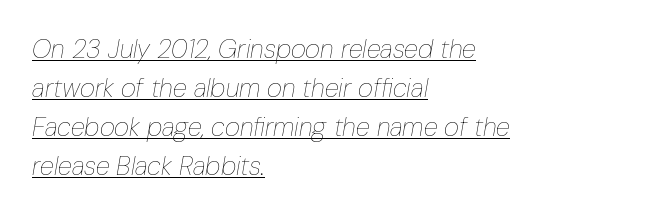
No chunkiness to these letters — they're not bold. Regarding leading, the lines here are spaced in the standard way. Emphasis is given by a line drawn under the lettering. The rag falls on the right side of this text block.
